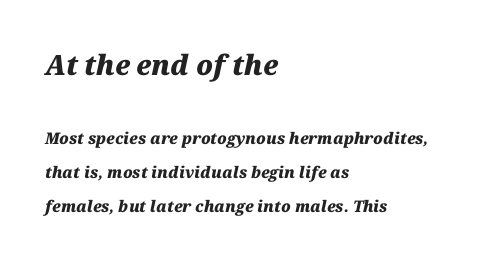
{"italic": "yes", "lean": "right", "slant_degrees": 12, "bold": "yes", "weight": "heavy", "width": "normal", "stroke_contrast": "medium", "x_height": "medium", "monospaced": "no", "underline": "no", "align": "left", "line_spacing": "loose", "line_spacing_ratio": 2.11, "letter_spacing": "normal", "letter_spacing_em": 0.0, "larger_block": "first", "size_ratio": 1.75, "glyph_px": 28}
